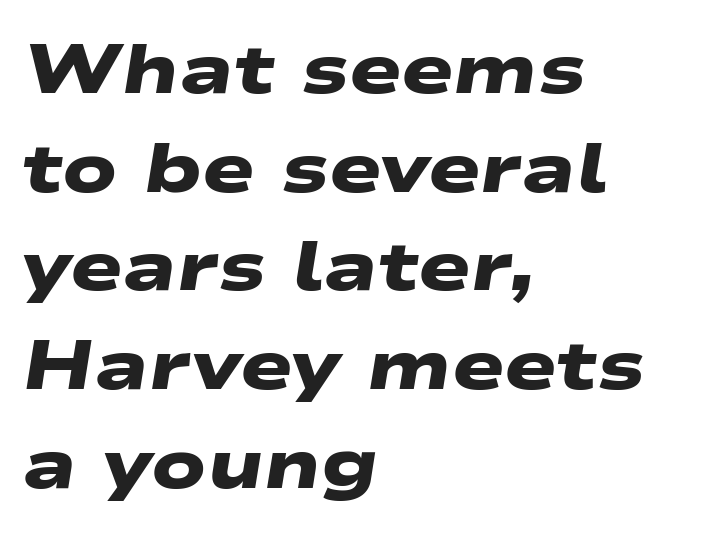
Letter spacing: default. Reading down the column, the eye jumps a familiar distance to each next line. Underline: absent. The letters advance in unequal steps, a hallmark of proportional type.
